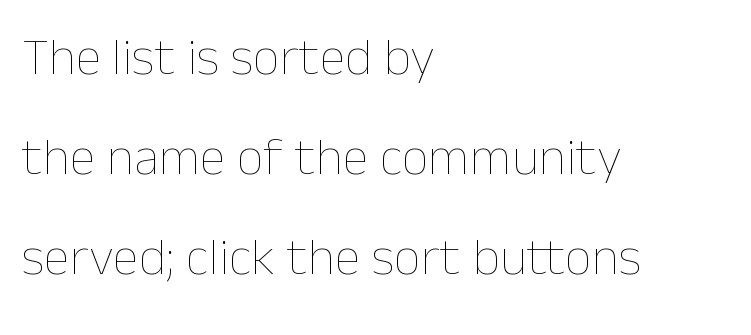
This is not heavy type; no bold has been used. Notice how the stems are strictly vertical — no italics here. Each row of text sits above clean, open space. The letters advance in unequal steps, a hallmark of proportional type. This rendering uses left alignment, leaving the right contour irregular. Short note: letters normally spaced.
